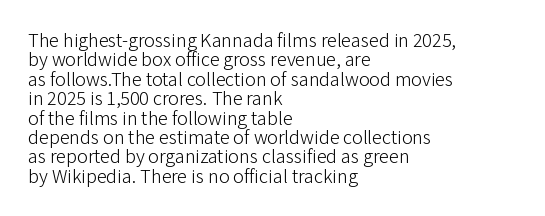
The image shows 20 px text type, upright; set left-aligned, tight line spacing (0.97x), normal letter spacing, not underlined.
